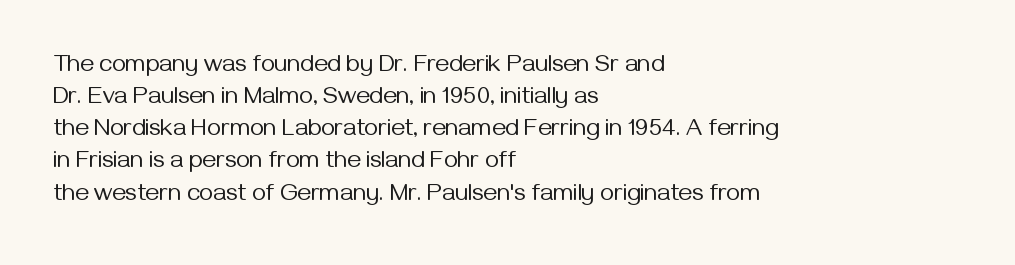
{"italic": "no", "bold": "no", "underline": "no", "align": "left", "line_spacing": "normal", "line_spacing_ratio": 1.34, "letter_spacing": "normal", "letter_spacing_em": 0.0, "glyph_px": 24}
